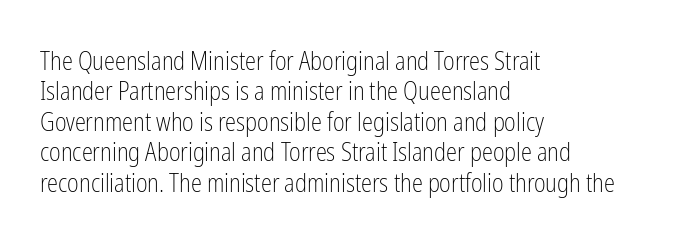
Q: Is the text bold? A: No.
Q: Is the text italic (slanted)? A: No, it is upright.
Q: Is the text underlined? A: No.
Q: How is the paragraph aligned? A: Left-aligned.
Q: Is the spacing between letters normal or unusually wide? A: Normal.
